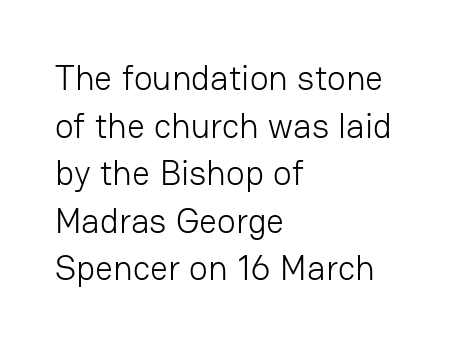
Q: Is the text bold? A: No.
Q: Is the text italic (slanted)? A: No, it is upright.
Q: Is the typeface a serif or a sans-serif typeface? A: Sans-serif.
Q: Is the text underlined? A: No.
Q: How is the paragraph aligned? A: Left-aligned.
Q: Is the spacing between letters normal or unusually wide? A: Normal.
Q: Is the spacing between lines tight, normal or loose? A: Normal.
Q: Width (condensed, normal, or wide)? A: Normal.
Q: Stroke contrast? A: Low.
Q: x-height? A: Medium.
Q: Monospaced? A: No.
